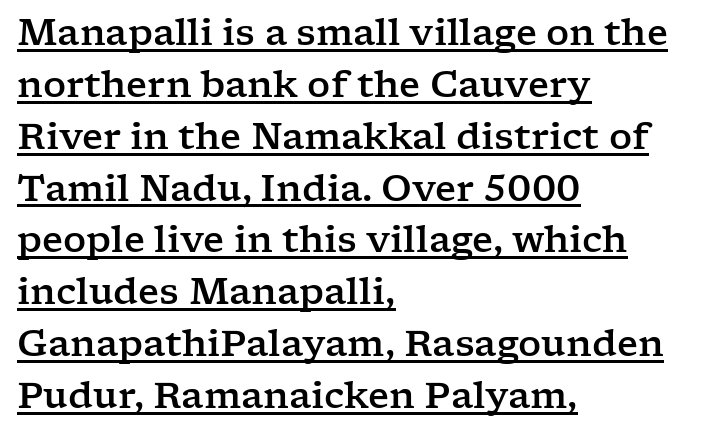
Q: Is the text italic (slanted)? A: No, it is upright.
Q: Is the typeface a serif or a sans-serif typeface? A: Serif.
Q: Is the text underlined? A: Yes.
Q: How is the paragraph aligned? A: Left-aligned.
Q: Is the spacing between letters normal or unusually wide? A: Normal.
Q: Is the spacing between lines tight, normal or loose? A: Normal.
Q: Width (condensed, normal, or wide)? A: Wide.
Q: Stroke contrast? A: Low.
Q: x-height? A: Medium.
Q: Monospaced? A: No.
